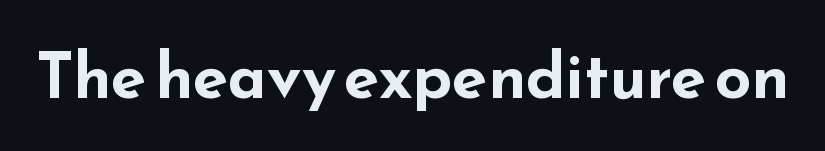
Q: Is the text bold? A: Yes.
Q: Is the text italic (slanted)? A: No, it is upright.
Q: Is the typeface a serif or a sans-serif typeface? A: Sans-serif.
Q: Is the text underlined? A: No.
Q: Is the spacing between letters normal or unusually wide? A: Normal.
Q: Width (condensed, normal, or wide)? A: Wide.
Q: Stroke contrast? A: Low.
Q: x-height? A: Small.
Q: Monospaced? A: No.
